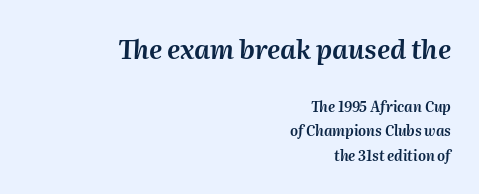
Q: Is the text italic (slanted)? A: Yes, it leans right by about 2 degrees.
Q: Is the text underlined? A: No.
Q: How is the paragraph aligned? A: Right-aligned.
Q: Is the spacing between letters normal or unusually wide? A: Normal.
Q: Which block of text is set in a larger size, the first (top) or the second (bottom)? A: The first (top) one.
